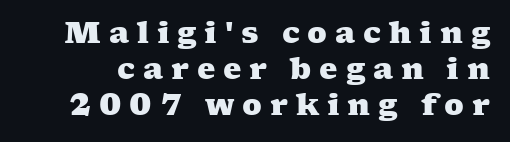
Q: Is the text bold? A: Yes.
Q: Is the typeface a serif or a sans-serif typeface? A: Serif.
Q: Is the text underlined? A: No.
Q: Is the spacing between letters normal or unusually wide? A: Unusually wide.
Q: Width (condensed, normal, or wide)? A: Wide.
Q: Stroke contrast? A: Medium.
Q: x-height? A: Medium.
Q: Monospaced? A: No.
